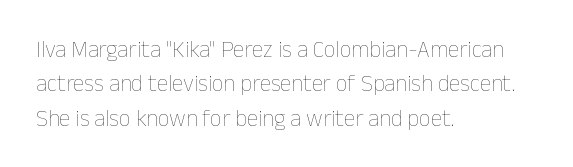
The image shows 23 px text type, upright; set left-aligned, normal line spacing (1.49x), normal letter spacing, not underlined.
